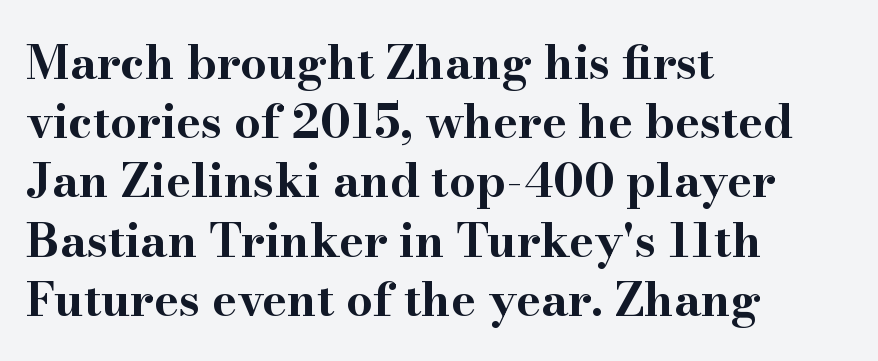
The image shows 47 px bold, wide serif type, upright; set left-aligned, normal line spacing (1.26x), normal letter spacing, not underlined; high stroke contrast and a small x-height.
